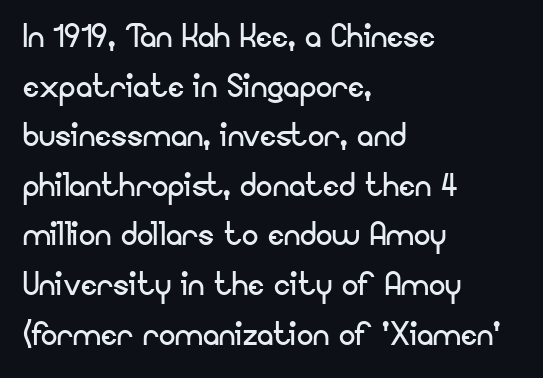
Q: Is the text bold? A: No.
Q: Is the text italic (slanted)? A: No, it is upright.
Q: Is the typeface a serif or a sans-serif typeface? A: Sans-serif.
Q: Is the text underlined? A: No.
Q: How is the paragraph aligned? A: Left-aligned.
Q: Is the spacing between letters normal or unusually wide? A: Normal.
Q: Width (condensed, normal, or wide)? A: Normal.
Q: Stroke contrast? A: Low.
Q: x-height? A: Small.
Q: Monospaced? A: No.
